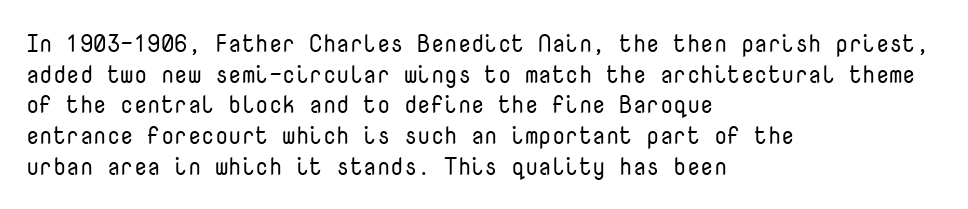
Q: Is the text bold? A: No.
Q: Is the text italic (slanted)? A: No, it is upright.
Q: Is the text underlined? A: No.
Q: How is the paragraph aligned? A: Left-aligned.
Q: Is the spacing between letters normal or unusually wide? A: Normal.
Q: Is the spacing between lines tight, normal or loose? A: Normal.
